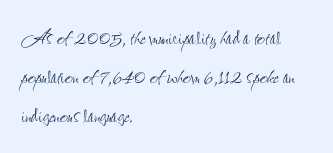
Between one letter and the next there's only the usual sliver of space. These lines are set flush left with a ragged right edge. Bare-footed words on every line. Is the stroke heavy? The answer is a plain regular-or-lighter. Do the characters align in a grid? No, the font is proportional.
